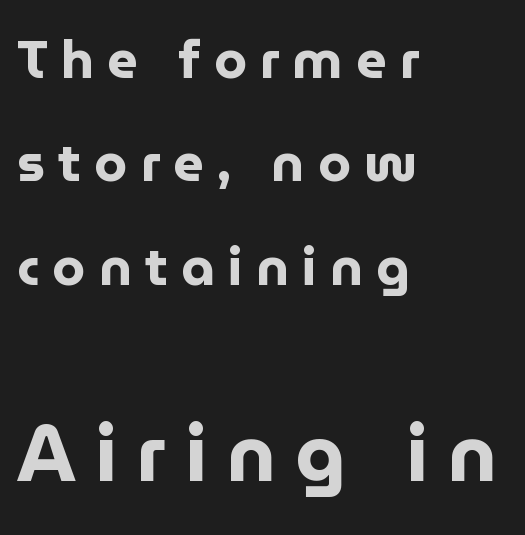
The image shows 79 px bold sans-serif type, upright; set left-aligned, loose line spacing (1.95x), unusually wide letter spacing (+0.25 em), not underlined; the second (bottom) block is 1.49x larger; low stroke contrast and a medium x-height.
